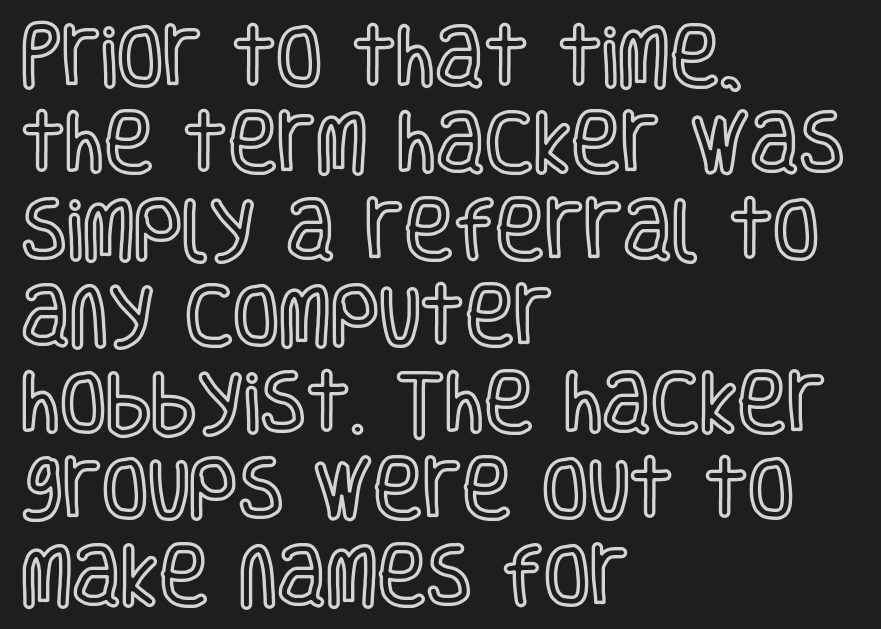
The image shows 67 px condensed type, upright; set left-aligned, normal line spacing (1.29x), normal letter spacing, not underlined; a large x-height.
